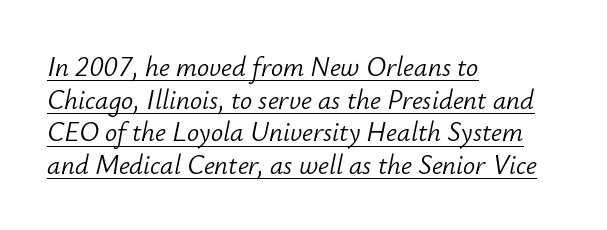
{"italic": "yes", "lean": "right", "slant_degrees": 12, "bold": "no", "underline": "yes", "align": "left", "line_spacing_ratio": 1.21, "letter_spacing": "normal", "letter_spacing_em": 0.0, "glyph_px": 27}
